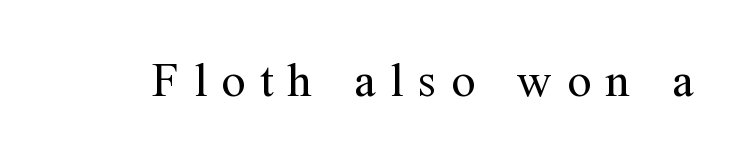
Q: Is the text bold? A: No.
Q: Is the text italic (slanted)? A: No, it is upright.
Q: Is the typeface a serif or a sans-serif typeface? A: Serif.
Q: Is the text underlined? A: No.
Q: Is the spacing between letters normal or unusually wide? A: Unusually wide.
Q: Width (condensed, normal, or wide)? A: Normal.
Q: Stroke contrast? A: Medium.
Q: x-height? A: Medium.
Q: Monospaced? A: No.
